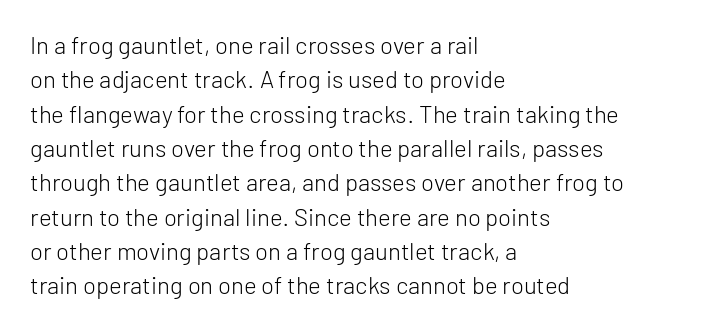
The image shows 24 px text type, upright; set left-aligned, normal line spacing (1.43x), normal letter spacing, not underlined.
